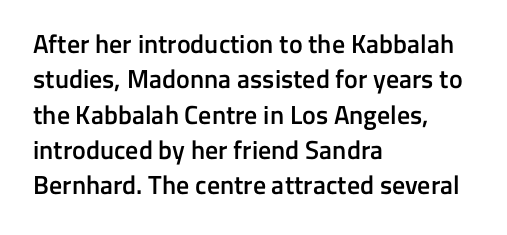
{"italic": "no", "bold": "semi", "underline": "no", "align": "left", "line_spacing": "normal", "line_spacing_ratio": 1.36, "letter_spacing": "normal", "letter_spacing_em": 0.0, "glyph_px": 26}
